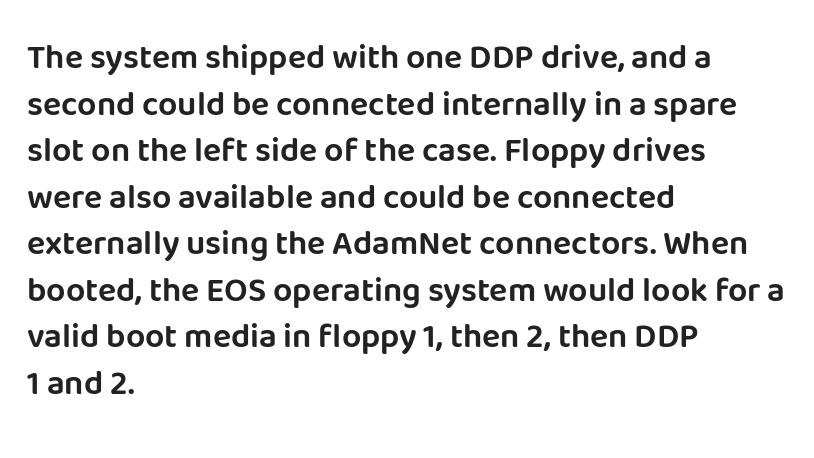
{"serif": "no", "italic": "no", "width": "normal", "stroke_contrast": "low", "x_height": "large", "monospaced": "no", "underline": "no", "align": "left", "line_spacing": "normal", "line_spacing_ratio": 1.37, "letter_spacing": "normal", "letter_spacing_em": 0.0, "glyph_px": 34}
